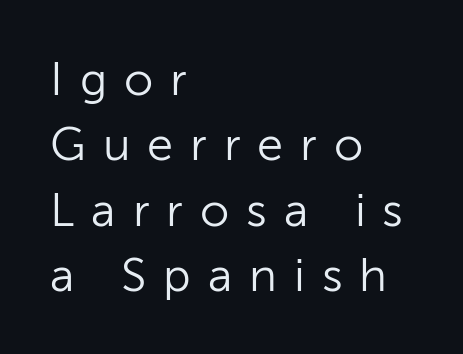
The passage shown has open, widely tracked lettering throughout. Honestly, the row spacing looks completely unremarkable. Proportional: the letters do not fall into vertical columns. Do the letters lean? They stand straight.
